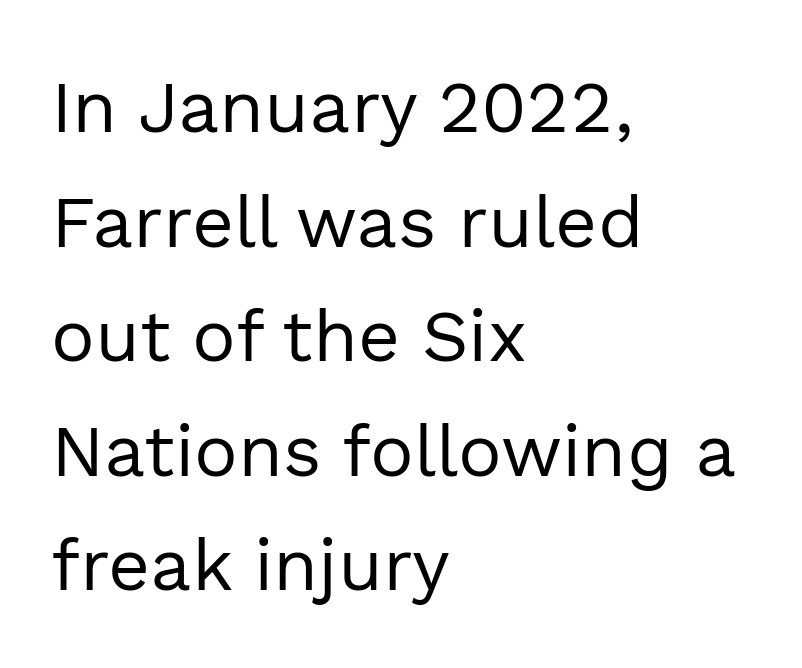
The image shows 73 px regular-weight sans-serif type, upright; set left-aligned, normal line spacing (1.57x), normal letter spacing, not underlined; a medium x-height.
